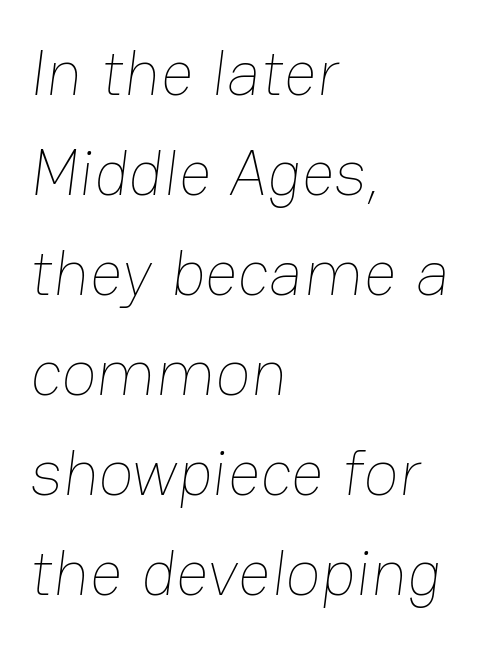
{"bold": "no", "weight": "thin", "width": "normal", "stroke_contrast": "low", "x_height": "medium", "monospaced": "no", "underline": "no", "align": "left", "line_spacing": "normal", "line_spacing_ratio": 1.54, "letter_spacing": "normal", "letter_spacing_em": 0.0, "glyph_px": 65}
